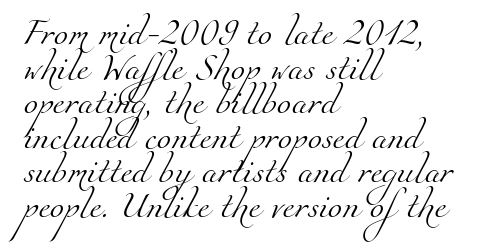
The passage shown stacks its lines at a standard gap. The lines in this sample share a left origin and differ only in where they stop. Words appear dense and cohesive because spacing is normal. Only glyphs here, with clear space below each row. Ink coverage per letter is moderate at most.
